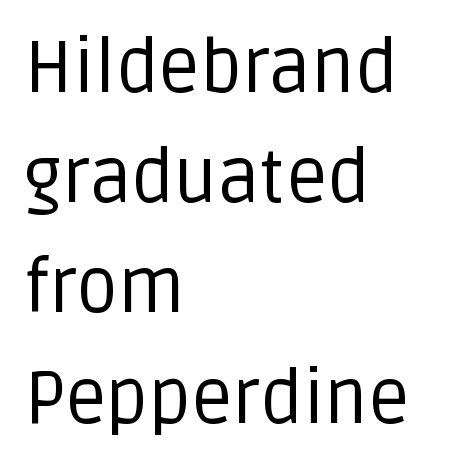
Vertical strokes here are truly vertical. Characters follow at the spacing the type designer built in. Alignment: flush left. A typesetter would call this leading conventional body-copy spacing.
